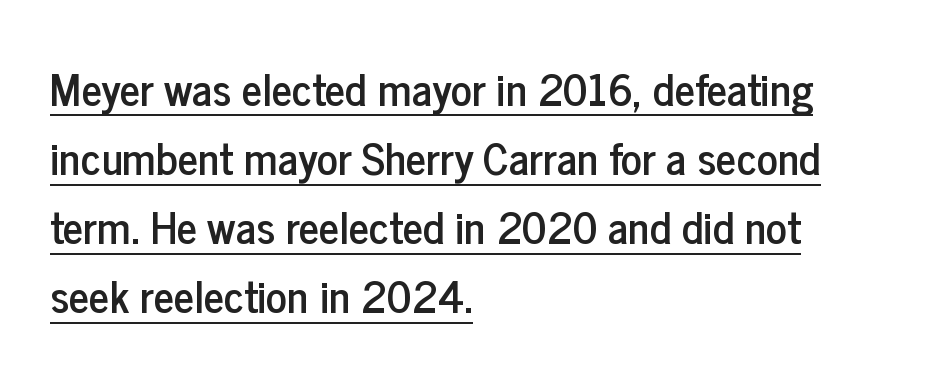
Nothing sits at the stroke ends, so this counts as sans-serif. Style check: upright. The letterforms sit shoulder to shoulder at normal distance. The block of text has a typical density, with ordinary space between rows.
